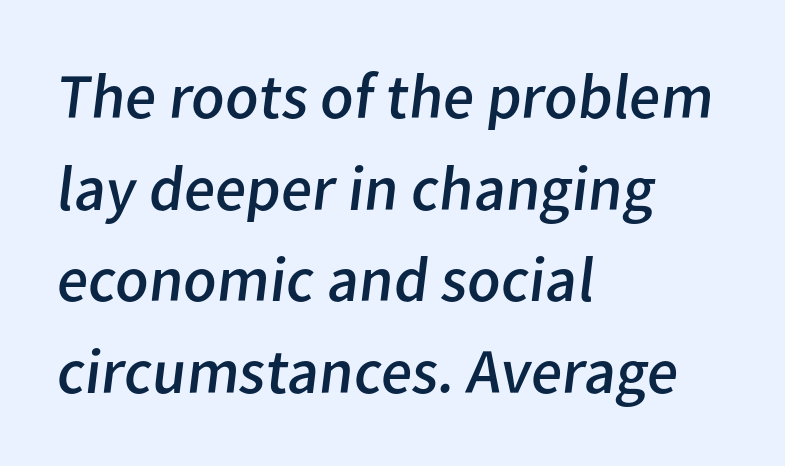
{"serif": "no", "bold": "no", "weight": "regular", "width": "normal", "stroke_contrast": "low", "x_height": "medium", "monospaced": "no", "underline": "no", "align": "left", "line_spacing": "normal", "line_spacing_ratio": 1.43, "letter_spacing": "normal", "letter_spacing_em": 0.0, "glyph_px": 64}
